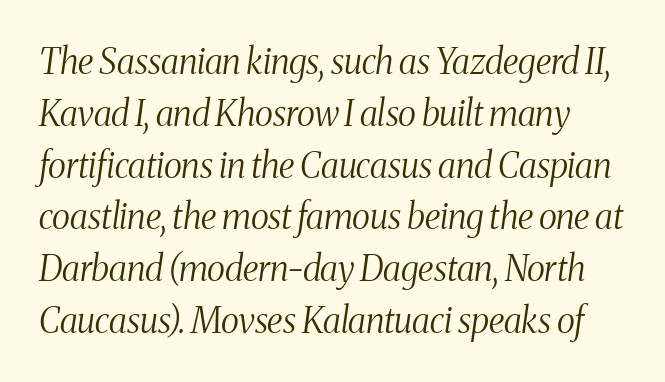
The image shows 35 px light, condensed serif type, italic (leaning right); set normal line spacing (1.48x), normal letter spacing, not underlined; medium stroke contrast and a medium x-height.
